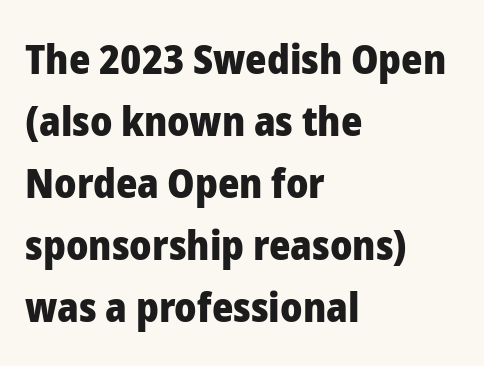
Q: Is the text bold? A: Yes.
Q: Is the text italic (slanted)? A: No, it is upright.
Q: Is the typeface a serif or a sans-serif typeface? A: Sans-serif.
Q: Is the text underlined? A: No.
Q: How is the paragraph aligned? A: Left-aligned.
Q: Is the spacing between letters normal or unusually wide? A: Normal.
Q: Is the spacing between lines tight, normal or loose? A: Normal.
Q: Width (condensed, normal, or wide)? A: Normal.
Q: Stroke contrast? A: Low.
Q: x-height? A: Medium.
Q: Monospaced? A: No.
